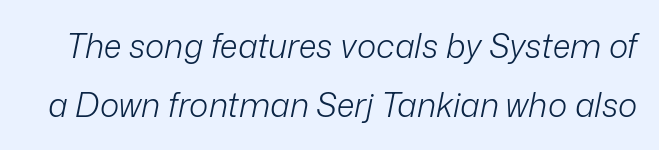
Q: Is the text bold? A: No.
Q: Is the text italic (slanted)? A: Yes, it leans right by about 12 degrees.
Q: Is the text underlined? A: No.
Q: Is the spacing between letters normal or unusually wide? A: Normal.
Q: Width (condensed, normal, or wide)? A: Normal.
Q: Stroke contrast? A: Low.
Q: x-height? A: Medium.
Q: Monospaced? A: No.
